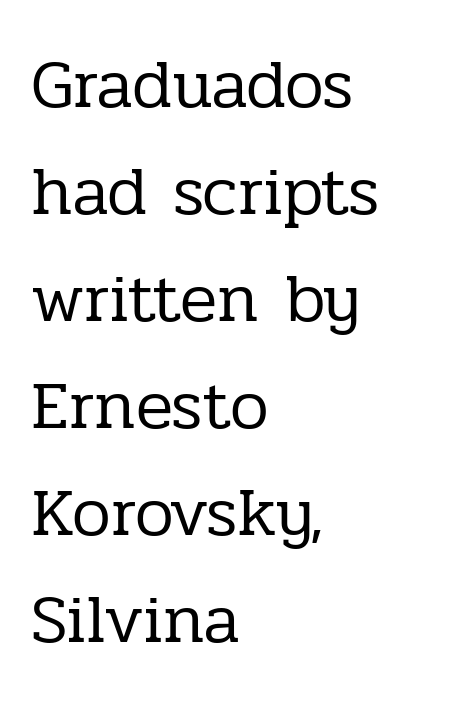
Q: Is the text bold? A: No.
Q: Is the text italic (slanted)? A: No, it is upright.
Q: Is the typeface a serif or a sans-serif typeface? A: Serif.
Q: Is the text underlined? A: No.
Q: How is the paragraph aligned? A: Left-aligned.
Q: Is the spacing between letters normal or unusually wide? A: Normal.
Q: Is the spacing between lines tight, normal or loose? A: Normal.
Q: Width (condensed, normal, or wide)? A: Normal.
Q: Stroke contrast? A: Low.
Q: x-height? A: Medium.
Q: Monospaced? A: No.
